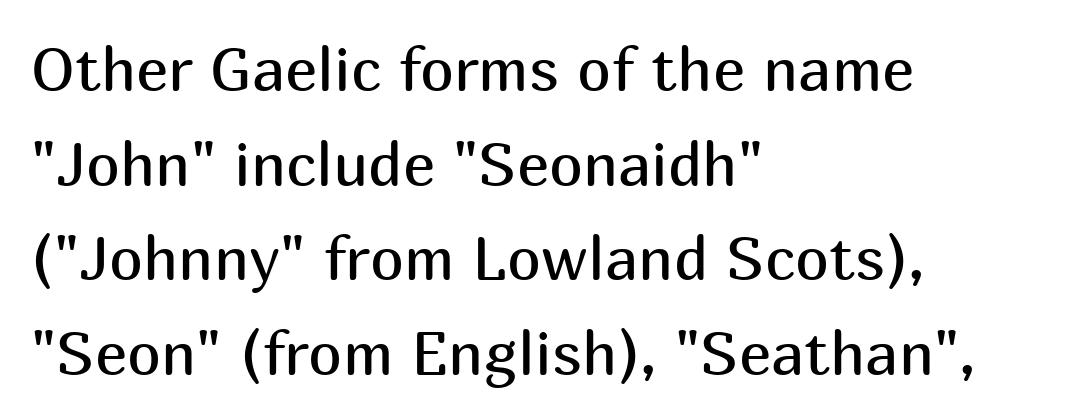
{"serif": "no", "italic": "no", "bold": "no", "weight": "regular", "width": "normal", "stroke_contrast": "medium", "x_height": "medium", "monospaced": "no", "underline": "no", "align": "left", "line_spacing": "normal", "line_spacing_ratio": 1.55, "letter_spacing": "normal", "letter_spacing_em": 0.0, "glyph_px": 61}
